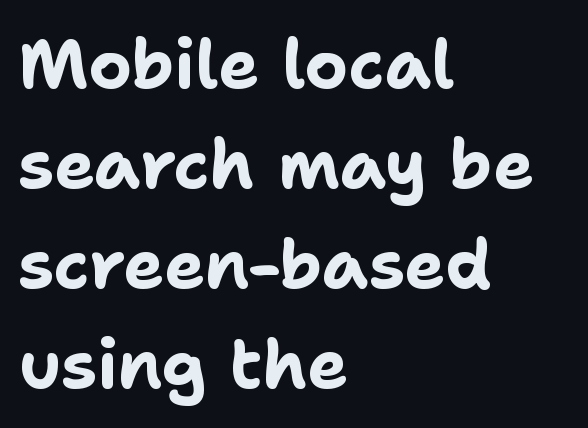
The image shows 68 px bold sans-serif type, upright; set left-aligned, normal line spacing (1.47x), normal letter spacing, not underlined; low stroke contrast and a medium x-height.
